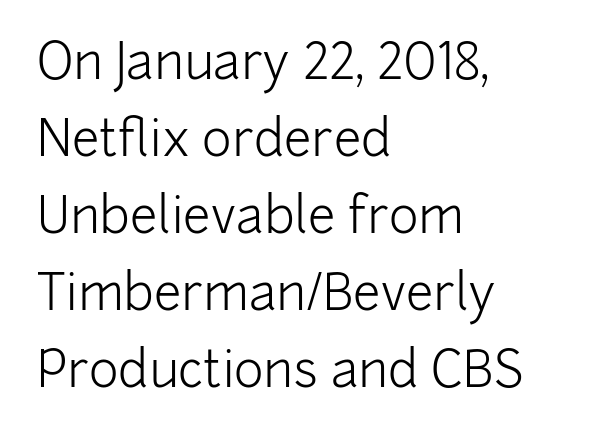
{"serif": "no", "italic": "no", "bold": "no", "weight": "light", "width": "normal", "stroke_contrast": "low", "x_height": "medium", "monospaced": "no", "underline": "no", "align": "left", "line_spacing": "normal", "line_spacing_ratio": 1.54, "letter_spacing": "normal", "letter_spacing_em": 0.0, "glyph_px": 50}
